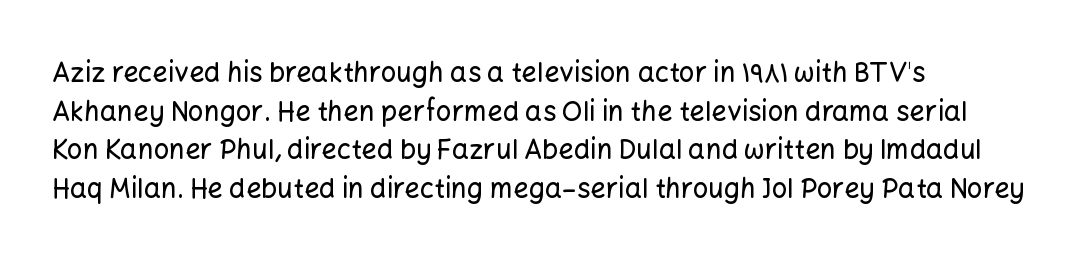
{"italic": "no", "underline": "no", "align": "left", "line_spacing": "normal", "line_spacing_ratio": 1.43, "letter_spacing": "normal", "letter_spacing_em": 0.0, "glyph_px": 27}
